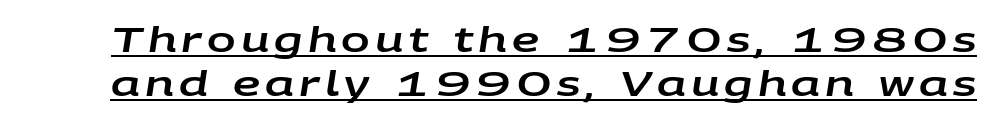
{"italic": "yes", "lean": "right", "slant_degrees": 9, "width": "wide", "stroke_contrast": "low", "x_height": "large", "monospaced": "no", "underline": "yes", "line_spacing": "normal", "line_spacing_ratio": 1.28, "glyph_px": 34}
